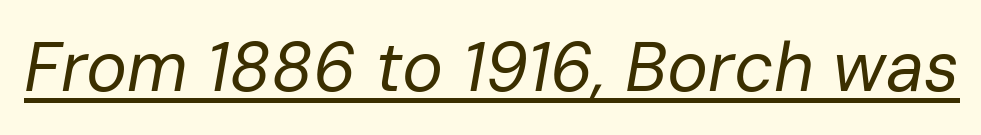
Heaviness? Minimal to ordinary, like unemphasized prose. Is this a fixed-width face? No — the glyphs have proportional, varying widths. Honestly, the letter spacing is just normal — you wouldn't notice it. There's an unmistakable incline to the writing here. Like a heading marked for emphasis, these lines bear an underscore.
